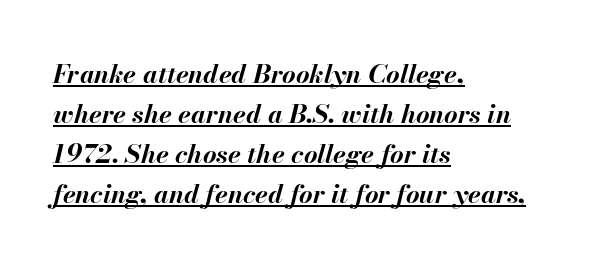
Horizontal alignment here is leftward, the default for most running prose. The horizontal fit of the characters is conventional and even. The specimen reads as italic at a glance. Is there an underline? Yes — a line sits under the letters. Notice how descenders clear the ascenders below comfortably — that's standard leading. Students, this is bold: see how much ink each stroke carries.
